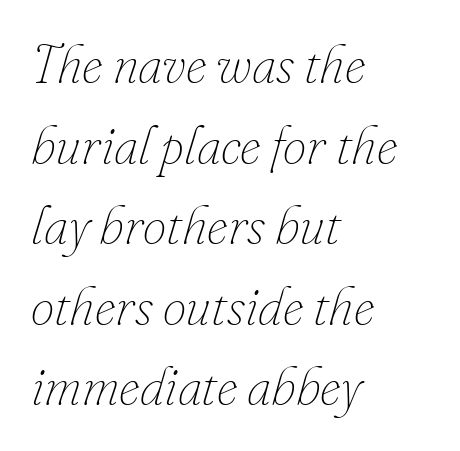
{"italic": "yes", "lean": "right", "slant_degrees": 16, "bold": "no", "weight": "thin", "width": "normal", "stroke_contrast": "low", "x_height": "small", "monospaced": "no", "underline": "no", "align": "left", "line_spacing": "normal", "line_spacing_ratio": 1.52, "letter_spacing": "normal", "letter_spacing_em": 0.0, "glyph_px": 53}
